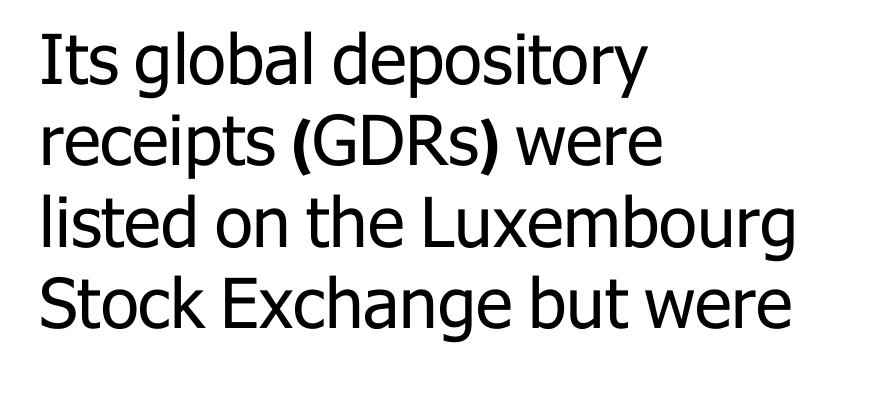
Q: Is the text bold? A: No.
Q: Is the text italic (slanted)? A: No, it is upright.
Q: Is the typeface a serif or a sans-serif typeface? A: Sans-serif.
Q: Is the text underlined? A: No.
Q: How is the paragraph aligned? A: Left-aligned.
Q: Is the spacing between letters normal or unusually wide? A: Normal.
Q: Width (condensed, normal, or wide)? A: Normal.
Q: Stroke contrast? A: Low.
Q: x-height? A: Medium.
Q: Monospaced? A: No.
